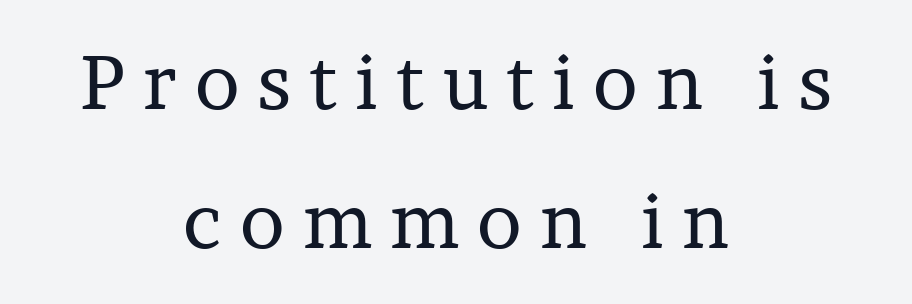
The image shows 75 px regular-weight serif type, upright; set centered, line spacing 1.86x, unusually wide letter spacing (+0.24 em), not underlined; low stroke contrast and a medium x-height.
